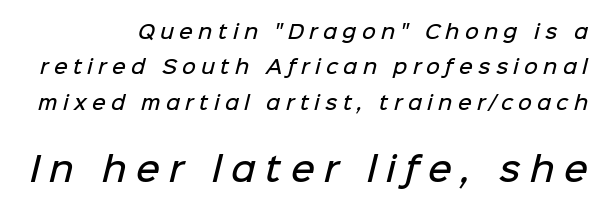
The image shows 33 px semibold sans-serif type; set line spacing 1.86x, unusually wide letter spacing (+0.28 em), not underlined; the second (bottom) block is 1.74x larger; low stroke contrast and a medium x-height.
